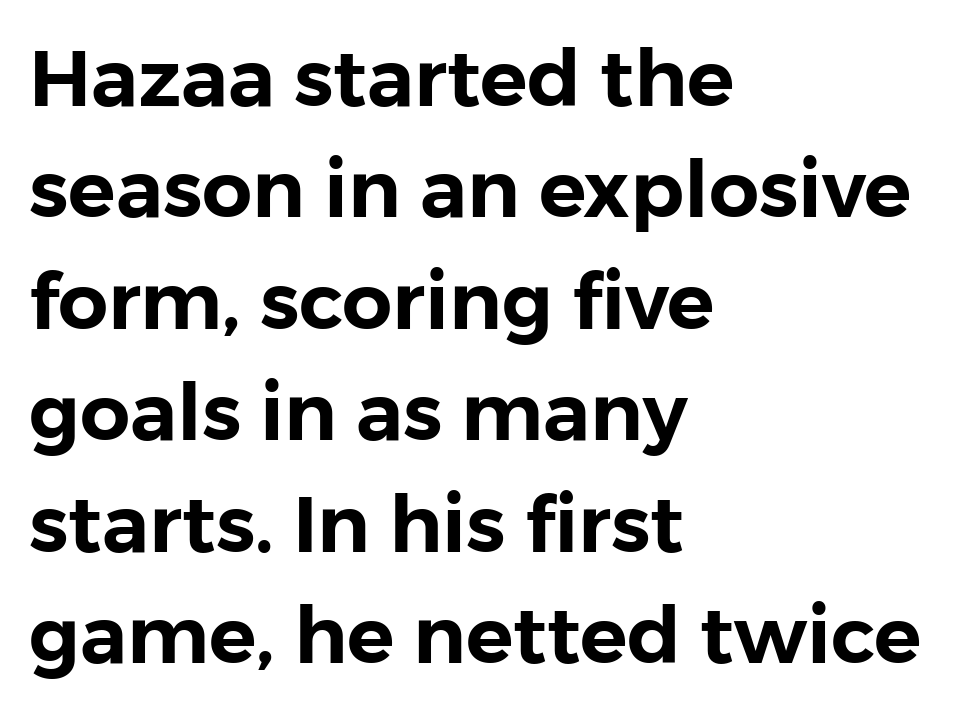
Q: Is the text italic (slanted)? A: No, it is upright.
Q: Is the typeface a serif or a sans-serif typeface? A: Sans-serif.
Q: Is the text underlined? A: No.
Q: How is the paragraph aligned? A: Left-aligned.
Q: Is the spacing between letters normal or unusually wide? A: Normal.
Q: Is the spacing between lines tight, normal or loose? A: Normal.
Q: Width (condensed, normal, or wide)? A: Normal.
Q: Stroke contrast? A: Low.
Q: x-height? A: Medium.
Q: Monospaced? A: No.
